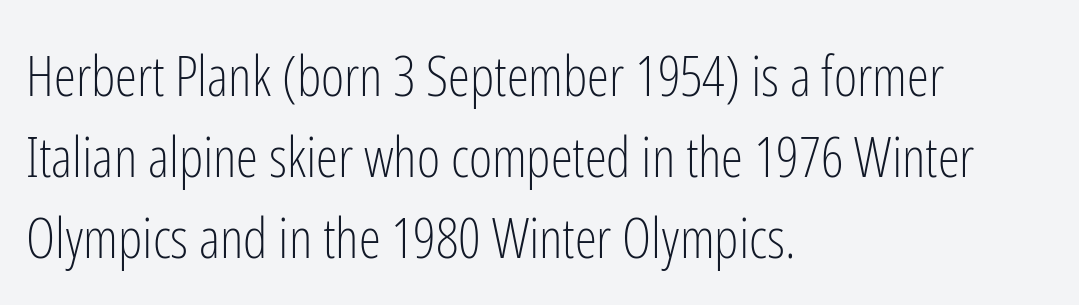
The letterforms sit at book weight or below. The glyphs in this specimen are sans serif. The gap between lines stays unmarked. The axis of the letterforms is exactly vertical.
